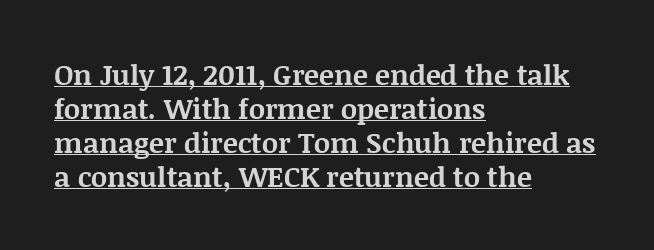
These lines carry a lot of weight — the face is fully bold. The glyphs in this specimen are seriffed. The typography opts for an upright posture over an oblique one. Nobody touched the tracking dial on this one. These lines are rendered in a variable-pitch font. Check the space under the baseline: a stroke is drawn there.
